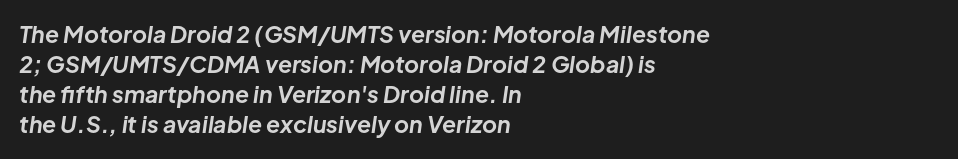
Q: Is the text bold? A: Yes.
Q: Is the text italic (slanted)? A: Yes, it leans right by about 8 degrees.
Q: Is the text underlined? A: No.
Q: How is the paragraph aligned? A: Left-aligned.
Q: Is the spacing between letters normal or unusually wide? A: Normal.
Q: Is the spacing between lines tight, normal or loose? A: Normal.
